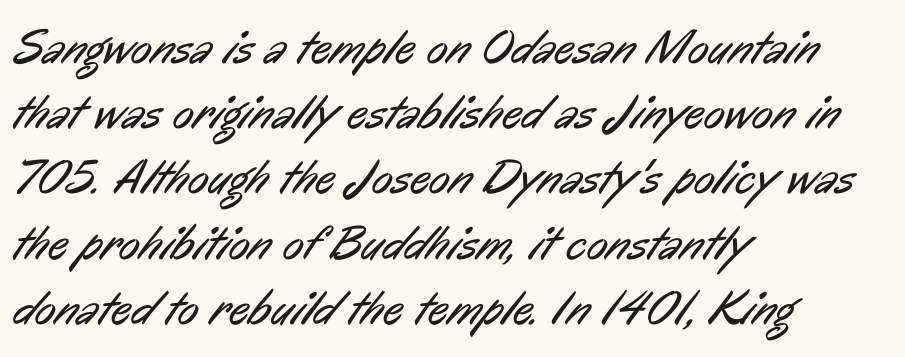
{"serif": "no", "bold": "no", "weight": "regular", "width": "condensed", "stroke_contrast": "low", "x_height": "medium", "monospaced": "no", "underline": "no", "align": "left", "line_spacing": "normal", "line_spacing_ratio": 1.33, "letter_spacing": "normal", "letter_spacing_em": 0.0, "glyph_px": 49}
